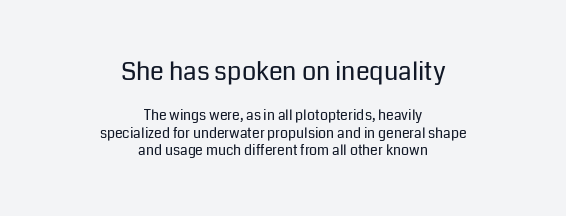
The passage shown is not underscored anywhere. Short and long lines alike share a common midpoint. Reading top to bottom, the characters get smaller at the block break. Notice how descenders clear the ascenders below comfortably — that's standard leading. This reads as an unemphasized weight, regular at the heaviest. Spacing between characters is what you'd get straight out of the box.
